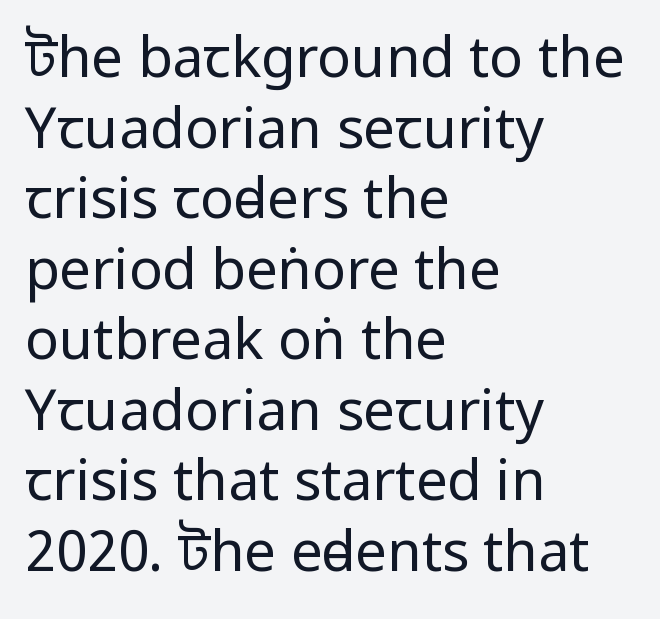
{"serif": "no", "italic": "no", "bold": "no", "weight": "regular", "width": "condensed", "stroke_contrast": "low", "x_height": "large", "monospaced": "no", "underline": "no", "align": "left", "line_spacing": "normal", "line_spacing_ratio": 1.26, "letter_spacing": "normal", "letter_spacing_em": 0.0, "glyph_px": 56}
